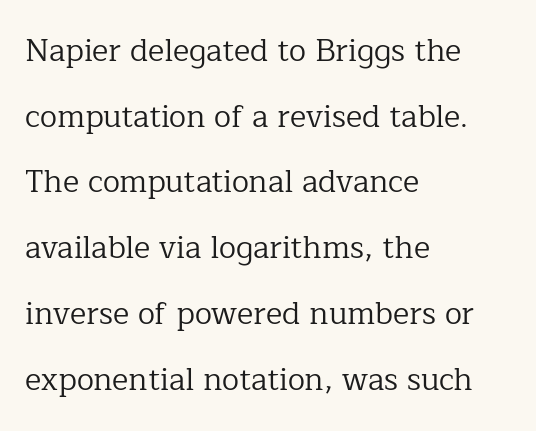
Serif or sans? Serif — the stroke terminals have little feet. Do the characters align in a grid? No, the font is proportional. No letter is thick-stroked: the sample isn't bold. Clear beneath every line of the passage. How would I describe the line gaps? Wide and relaxed. Compared with a centered layout, this one pins lines to the left instead.
